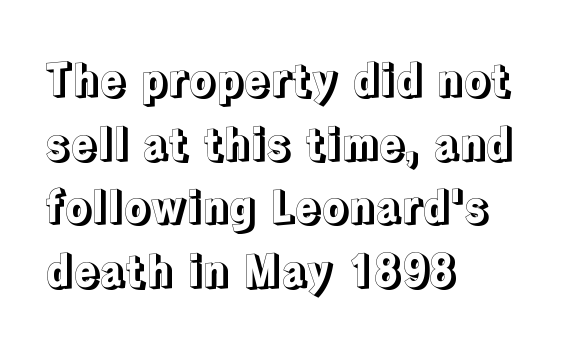
{"italic": "no", "width": "normal", "x_height": "medium", "monospaced": "no", "underline": "no", "align": "left", "line_spacing": "normal", "line_spacing_ratio": 1.48, "letter_spacing": "normal", "letter_spacing_em": 0.0, "glyph_px": 43}
